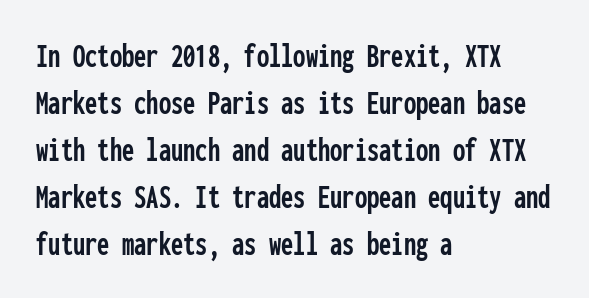
Q: Is the text italic (slanted)? A: No, it is upright.
Q: Is the typeface a serif or a sans-serif typeface? A: Sans-serif.
Q: Is the text underlined? A: No.
Q: How is the paragraph aligned? A: Left-aligned.
Q: Is the spacing between letters normal or unusually wide? A: Normal.
Q: Is the spacing between lines tight, normal or loose? A: Normal.
Q: Width (condensed, normal, or wide)? A: Condensed.
Q: Stroke contrast? A: Low.
Q: x-height? A: Medium.
Q: Monospaced? A: Yes.
